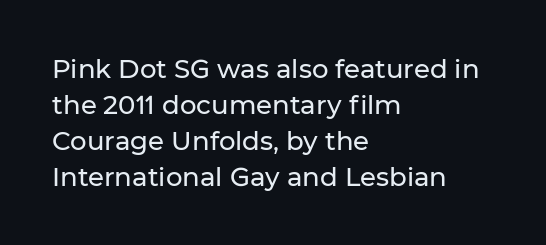
The image shows 26 px text type, upright; set left-aligned, normal line spacing (1.38x), normal letter spacing, not underlined.
